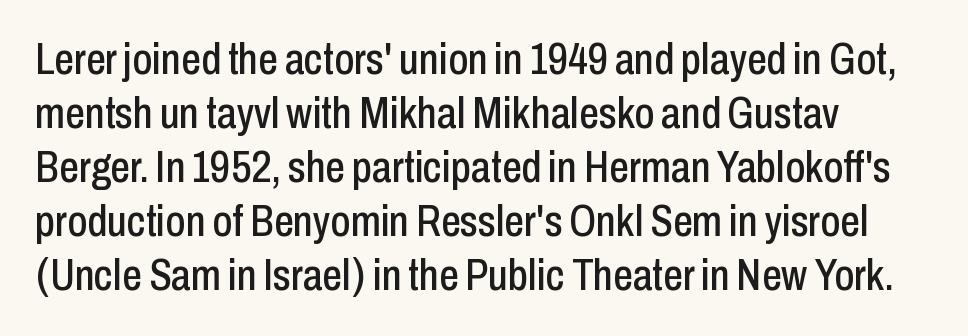
Layout note: lines flush left. There is no visible air inserted between adjacent glyphs. In terms of posture, this sample is upright. The passage shown is typed in a proportional face where columns would drift. The font family rendered here belongs to the sans-serif group. Clear beneath every line of the passage.
